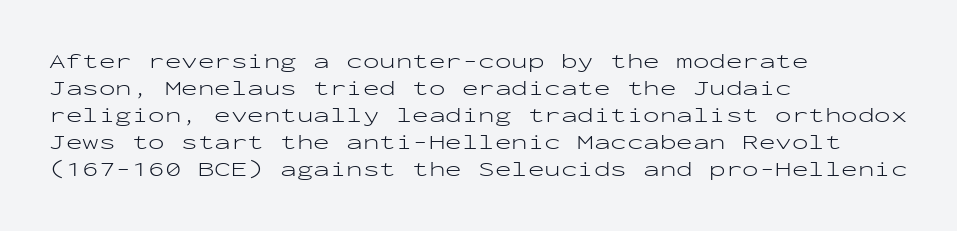
Q: Is the text bold? A: No.
Q: Is the text italic (slanted)? A: No, it is upright.
Q: Is the text underlined? A: No.
Q: How is the paragraph aligned? A: Left-aligned.
Q: Is the spacing between letters normal or unusually wide? A: Normal.
